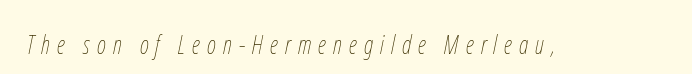
{"italic": "yes", "lean": "right", "slant_degrees": 12, "bold": "no", "underline": "no", "letter_spacing": "wide", "letter_spacing_em": 0.28, "glyph_px": 25}
